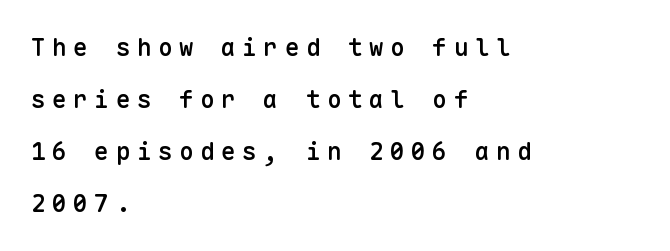
Q: Is the text bold? A: Semi-bold.
Q: Is the text italic (slanted)? A: No, it is upright.
Q: Is the text underlined? A: No.
Q: How is the paragraph aligned? A: Left-aligned.
Q: Is the spacing between letters normal or unusually wide? A: Unusually wide.
Q: Is the spacing between lines tight, normal or loose? A: Loose.
